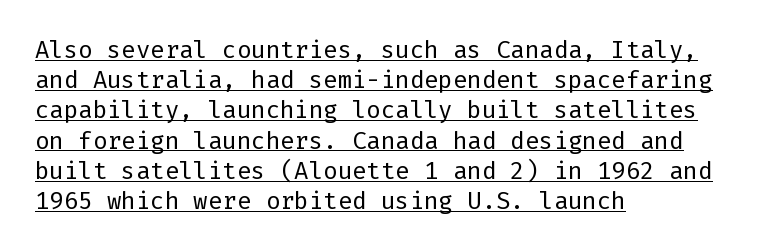
{"italic": "no", "bold": "no", "underline": "yes", "align": "left", "line_spacing": "normal", "line_spacing_ratio": 1.26, "letter_spacing": "normal", "letter_spacing_em": 0.0, "glyph_px": 24}
